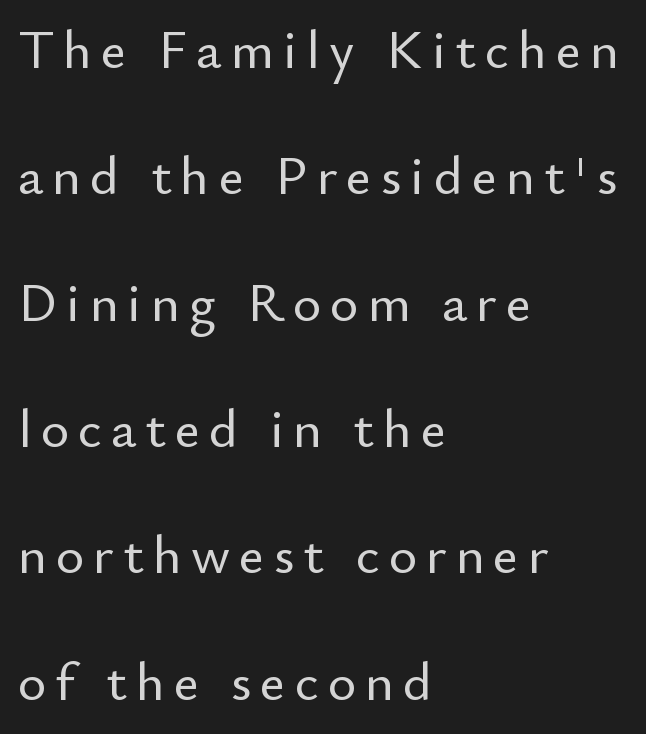
The image shows 54 px sans-serif type, upright; set left-aligned, loose line spacing (2.34x), not underlined; low stroke contrast and a small x-height.
